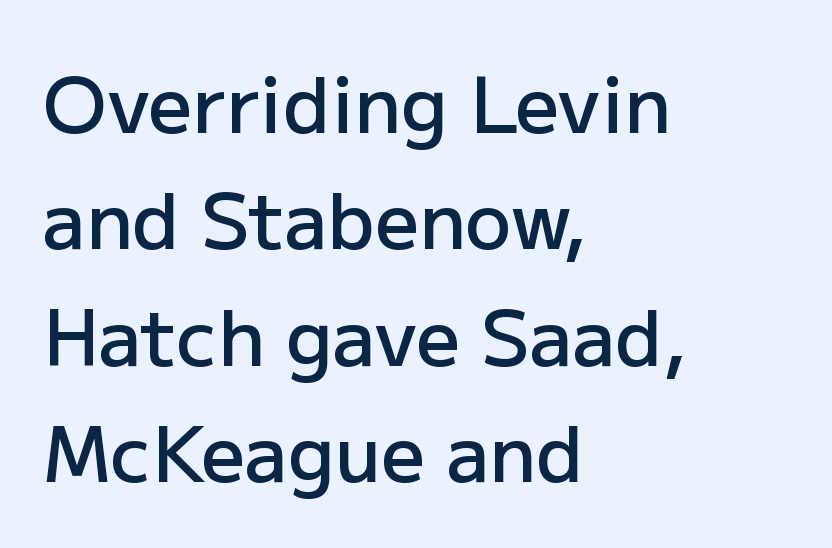
The designer went with a sans here, leaving each stem footless. Proportional: the letters do not fall into vertical columns. Every letter is mildly thick-stroked: semibold rather than bold. This sample is left-justified, so line endings fall wherever the words run out.
